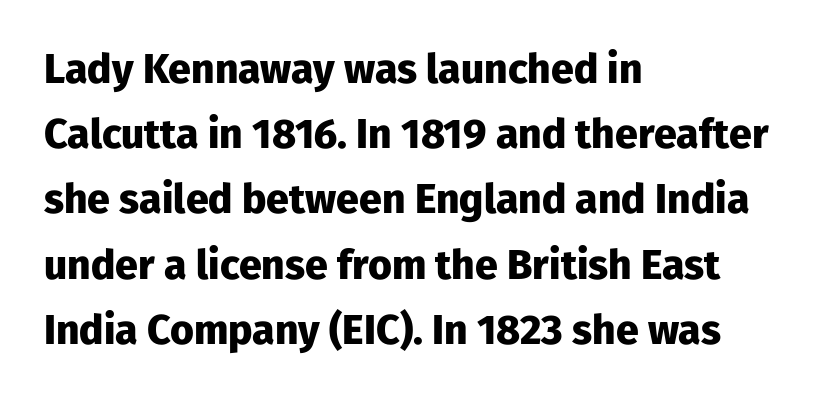
Q: Is the text bold? A: Yes.
Q: Is the text italic (slanted)? A: No, it is upright.
Q: Is the typeface a serif or a sans-serif typeface? A: Sans-serif.
Q: Is the text underlined? A: No.
Q: How is the paragraph aligned? A: Left-aligned.
Q: Is the spacing between letters normal or unusually wide? A: Normal.
Q: Is the spacing between lines tight, normal or loose? A: Normal.
Q: Width (condensed, normal, or wide)? A: Normal.
Q: Stroke contrast? A: Low.
Q: x-height? A: Medium.
Q: Monospaced? A: No.
